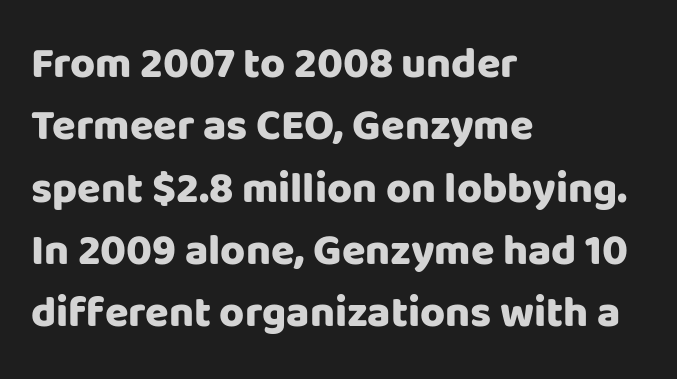
Note the varied advance widths — an 'i' is clearly narrower than an 'm'. Horizontal alignment here is leftward, the default for most running prose. Tracking value appears to be zero — textbook default spacing. The letters stand upright; this is a roman face. The line-height multiplier appears to be the usual default.
